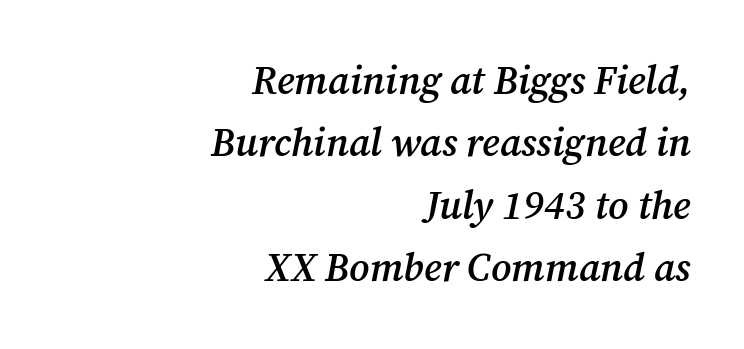
Look at the bottom of the vertical strokes: they flare into serifs here. Letters rest on an invisible, unmarked baseline. These lines stack with their right ends in a neat column. Notice the strokes are somewhat thickened but not fully heavy: this is a semibold.
